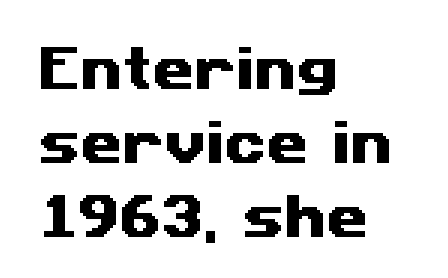
The space beneath each line is pristine and unruled. Is the letter spacing exaggerated? No — it looks like the ordinary default. Looks like regular typesetting: each glyph gets only the width it needs. Typeset ragged right — the left edge is the straight one. What kind of face is this? One without serifs — a sans. Summary of vertical rhythm: regular, with standard interline spacing.
